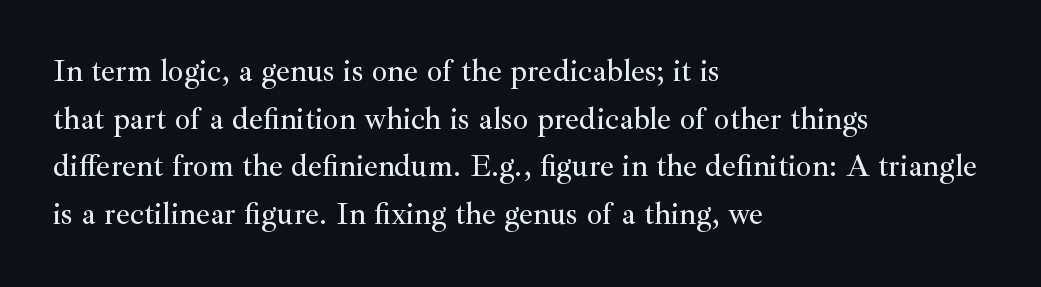
The image shows 31 px serif type, upright; set left-aligned, normal line spacing (1.54x), normal letter spacing, not underlined; medium stroke contrast and a small x-height.
